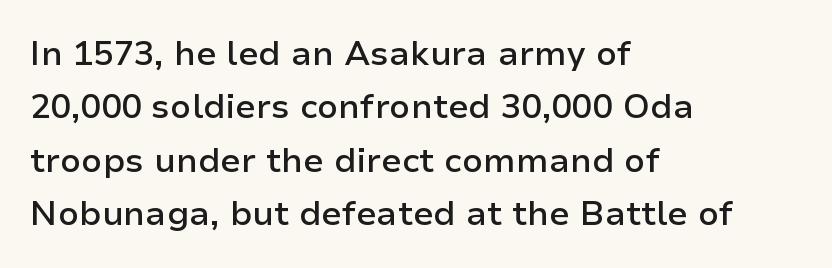
Looks like regular typesetting: each glyph gets only the width it needs. This sample is left-justified, so line endings fall wherever the words run out. I'd describe the lettering as semibold — firm but not a full bold. Grotesque or geometric, the face here clearly has no serifs. A normal amount of white space separates one row of letters from the next.
